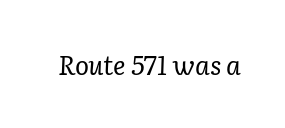
Vertical stems look standard width or narrower in stroke. Glance below the letters and you will spot only blank space. The tracking reads as untouched default to a designer's eye. Rendered with sloped, italic letterforms.
